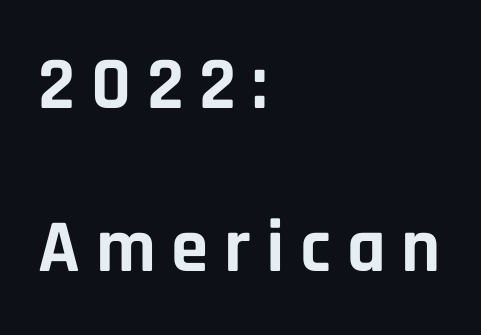
Q: Is the text bold? A: Yes.
Q: Is the text italic (slanted)? A: No, it is upright.
Q: Is the typeface a serif or a sans-serif typeface? A: Sans-serif.
Q: Is the text underlined? A: No.
Q: How is the paragraph aligned? A: Left-aligned.
Q: Is the spacing between letters normal or unusually wide? A: Unusually wide.
Q: Is the spacing between lines tight, normal or loose? A: Loose.
Q: Width (condensed, normal, or wide)? A: Normal.
Q: Stroke contrast? A: Low.
Q: x-height? A: Large.
Q: Monospaced? A: No.
